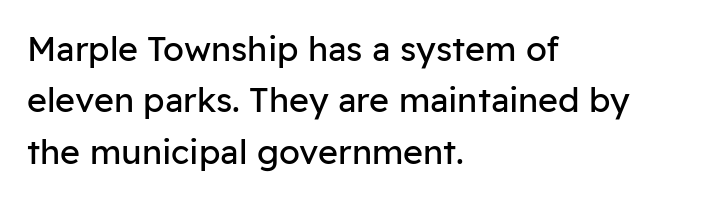
Q: Is the text bold? A: No.
Q: Is the text italic (slanted)? A: No, it is upright.
Q: Is the typeface a serif or a sans-serif typeface? A: Sans-serif.
Q: Is the text underlined? A: No.
Q: How is the paragraph aligned? A: Left-aligned.
Q: Is the spacing between letters normal or unusually wide? A: Normal.
Q: Is the spacing between lines tight, normal or loose? A: Normal.
Q: Width (condensed, normal, or wide)? A: Normal.
Q: Stroke contrast? A: Low.
Q: x-height? A: Medium.
Q: Monospaced? A: No.
